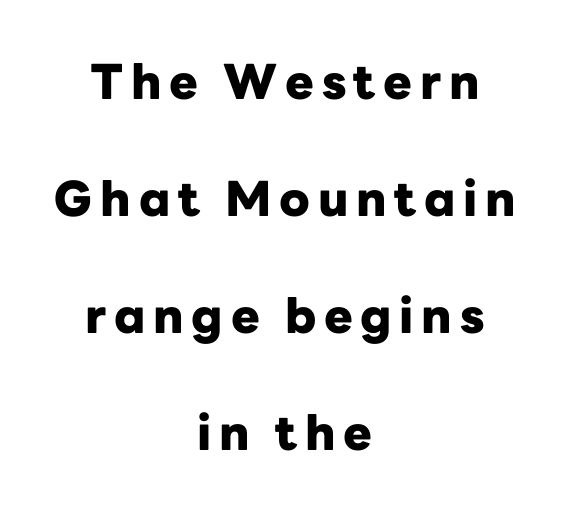
You can tell it's not italic because the verticals are truly vertical. Successive baselines arrive slowly, with a big drop between each. Decoration check: the copy has no underline. Each line is balanced around a shared central axis. Note the varied advance widths — an 'i' is clearly narrower than an 'm'. The face used here is a sans, in the tradition of grotesques and geometrics.
